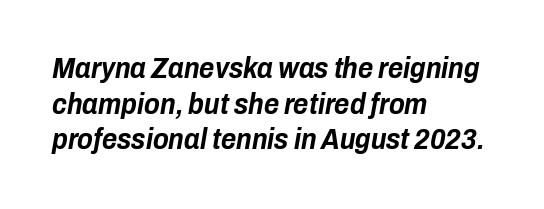
Do the characters align in a grid? No, the font is proportional. You could call the tracking neutral — neither tight nor loose. Underline: absent. Rendered with sloped, italic letterforms. Summary of weight: heavy, a full bold.
